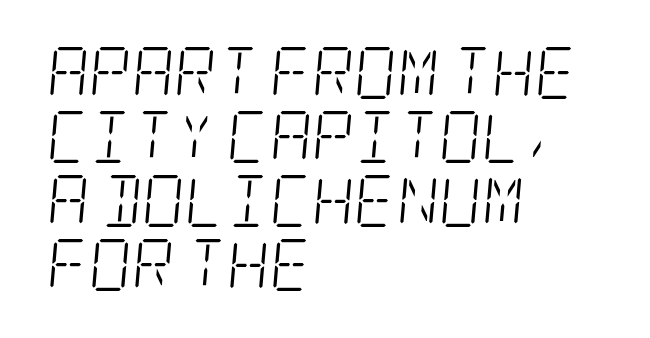
Each letter's strokes conclude with small projecting serifs. You could call the tracking neutral — neither tight nor loose. Where is the straight margin? On the left. Designer's note — italics engaged. Only glyphs here, with clear space below each row. The font is comparable to plain body text, perhaps lighter.
